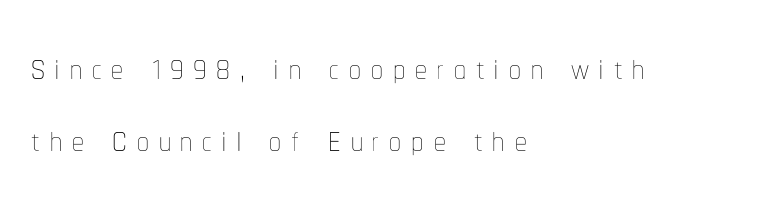
{"italic": "no", "bold": "no", "weight": "thin", "width": "condensed", "stroke_contrast": "low", "x_height": "medium", "monospaced": "no", "underline": "no", "align": "left", "line_spacing": "normal", "line_spacing_ratio": 1.54, "letter_spacing": "wide", "letter_spacing_em": 0.21, "glyph_px": 47}
